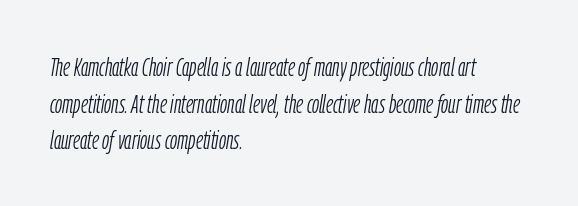
Q: Is the text bold? A: No.
Q: Is the text italic (slanted)? A: Yes, it leans right by about 9 degrees.
Q: Is the text underlined? A: No.
Q: How is the paragraph aligned? A: Left-aligned.
Q: Is the spacing between letters normal or unusually wide? A: Normal.
Q: Is the spacing between lines tight, normal or loose? A: Normal.
